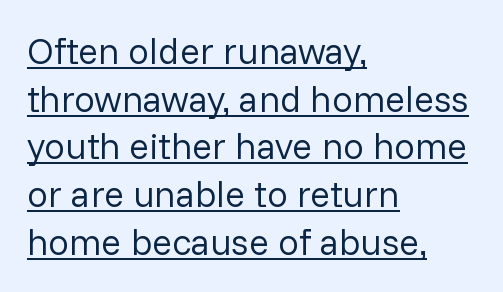
{"serif": "no", "italic": "no", "bold": "no", "weight": "regular", "width": "normal", "stroke_contrast": "low", "x_height": "medium", "monospaced": "no", "underline": "yes", "align": "left", "line_spacing": "normal", "line_spacing_ratio": 1.29, "letter_spacing": "normal", "letter_spacing_em": 0.0, "glyph_px": 37}
